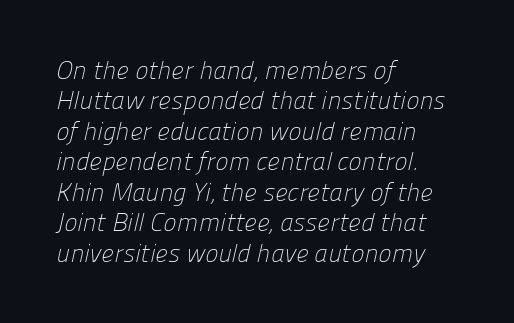
The image shows 25 px text type; set left-aligned, line spacing 1.22x, normal letter spacing, not underlined.
